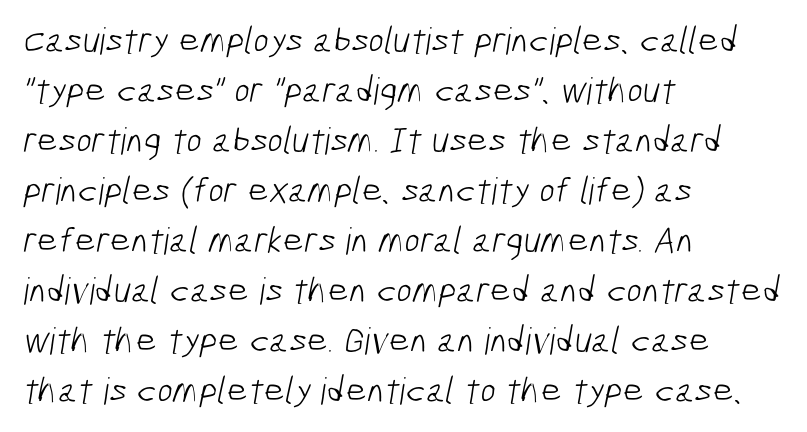
{"serif": "no", "bold": "no", "weight": "light", "width": "condensed", "stroke_contrast": "low", "x_height": "medium", "monospaced": "no", "underline": "no", "align": "left", "line_spacing": "normal", "line_spacing_ratio": 1.35, "letter_spacing": "normal", "letter_spacing_em": 0.0, "glyph_px": 37}
